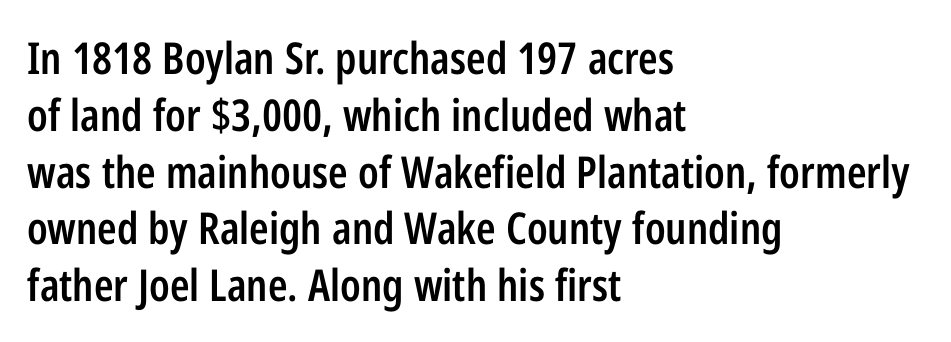
{"serif": "no", "italic": "no", "bold": "semi", "weight": "semibold", "width": "condensed", "stroke_contrast": "low", "x_height": "medium", "monospaced": "no", "underline": "no", "align": "left", "line_spacing": "normal", "line_spacing_ratio": 1.29, "letter_spacing": "normal", "letter_spacing_em": 0.0, "glyph_px": 44}
